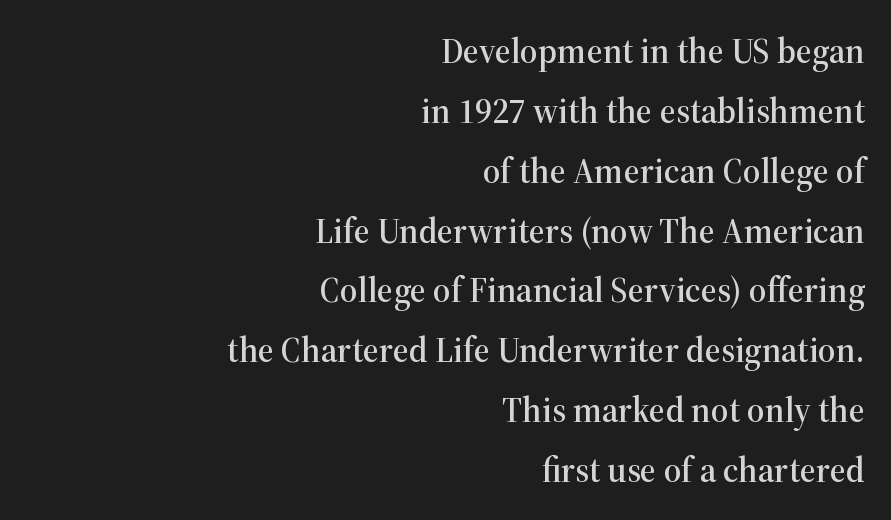
Little horizontal feet cap the strokes, marking this as serif type. The space beneath each line is pristine and unruled. Each line ends at the same right margin while the left side varies. Observe the ordinary spacing: letters are neighbours, not strangers. Do the letters lean? They stand straight.
